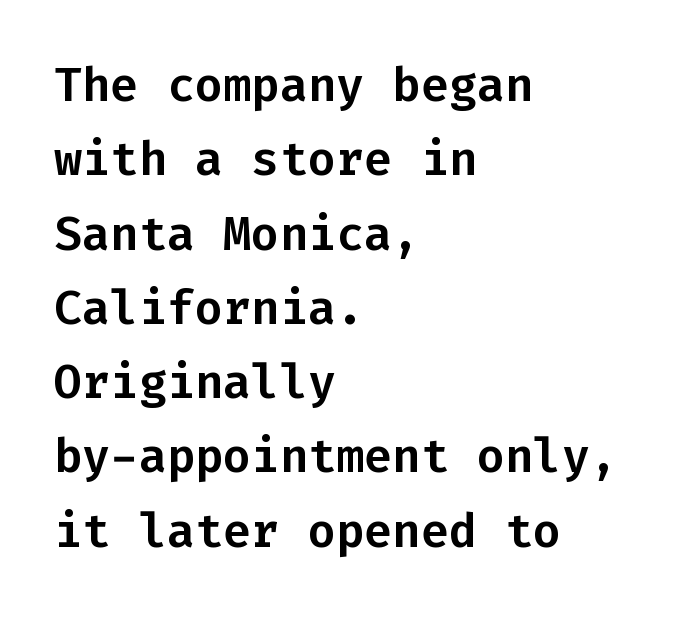
The letters sit at their default tracking, neither squeezed nor spread. The space beneath each line is pristine and unruled. These lines are set flush left with a ragged right edge. Fixed-width glyphs throughout — classic coding-font behaviour.
